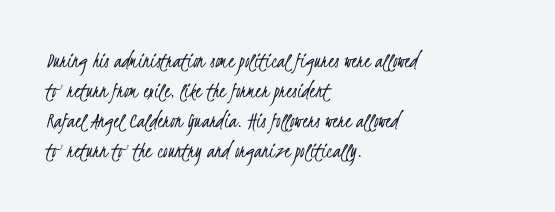
The face used here is rendered with its standard letterfit. Underline: absent. Line beginnings align vertically; line endings do not. Unbolded letterforms with no extra heft. Line spacing here is normal.
